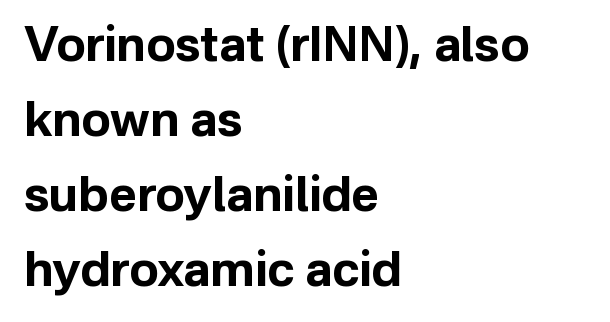
Q: Is the text bold? A: Yes.
Q: Is the text italic (slanted)? A: No, it is upright.
Q: Is the typeface a serif or a sans-serif typeface? A: Sans-serif.
Q: Is the text underlined? A: No.
Q: How is the paragraph aligned? A: Left-aligned.
Q: Is the spacing between letters normal or unusually wide? A: Normal.
Q: Is the spacing between lines tight, normal or loose? A: Normal.
Q: Width (condensed, normal, or wide)? A: Normal.
Q: Stroke contrast? A: Low.
Q: x-height? A: Medium.
Q: Monospaced? A: No.
